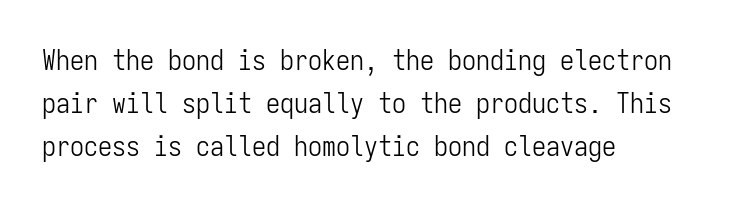
{"serif": "no", "italic": "no", "bold": "no", "weight": "light", "width": "condensed", "stroke_contrast": "low", "x_height": "medium", "monospaced": "yes", "underline": "no", "align": "left", "line_spacing": "normal", "line_spacing_ratio": 1.54, "letter_spacing": "normal", "letter_spacing_em": 0.0, "glyph_px": 28}
